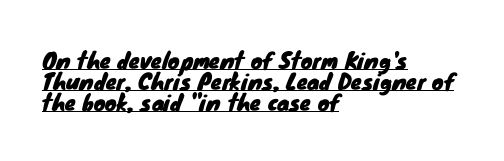
The image shows 22 px text type; set left-aligned, tight line spacing (0.95x), normal letter spacing, underlined.
